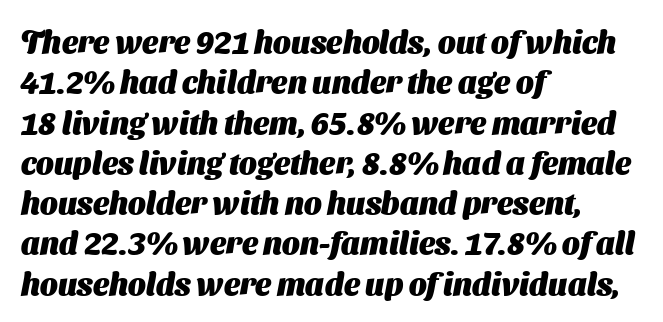
Q: Is the text bold? A: Yes.
Q: Is the typeface a serif or a sans-serif typeface? A: Sans-serif.
Q: Is the text underlined? A: No.
Q: How is the paragraph aligned? A: Left-aligned.
Q: Is the spacing between letters normal or unusually wide? A: Normal.
Q: Is the spacing between lines tight, normal or loose? A: Normal.
Q: Width (condensed, normal, or wide)? A: Normal.
Q: Stroke contrast? A: Medium.
Q: x-height? A: Medium.
Q: Monospaced? A: No.
